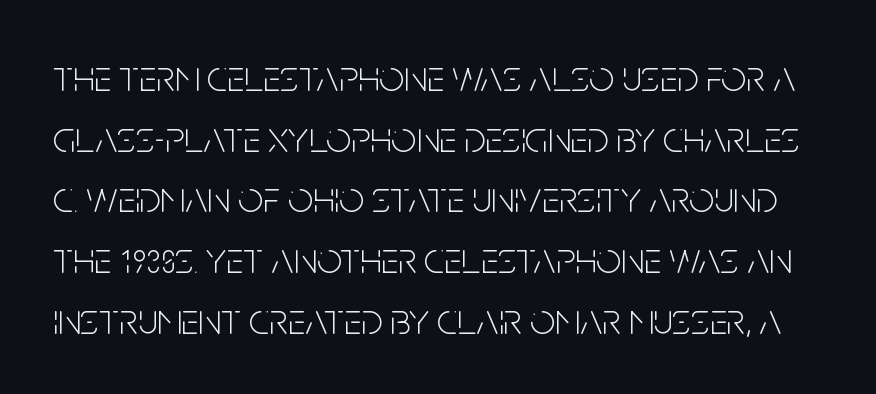
Q: Is the text bold? A: No.
Q: Is the text italic (slanted)? A: No, it is upright.
Q: Is the typeface a serif or a sans-serif typeface? A: Sans-serif.
Q: Is the text underlined? A: No.
Q: Is the spacing between letters normal or unusually wide? A: Normal.
Q: Is the spacing between lines tight, normal or loose? A: Normal.
Q: Width (condensed, normal, or wide)? A: Condensed.
Q: Stroke contrast? A: Low.
Q: x-height? A: Large.
Q: Monospaced? A: No.
